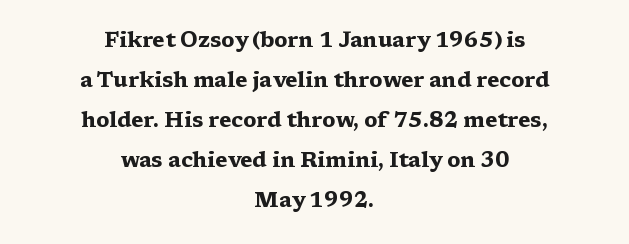
{"italic": "no", "bold": "yes", "underline": "no", "align": "center", "line_spacing": "loose", "line_spacing_ratio": 1.9, "letter_spacing": "normal", "letter_spacing_em": 0.0, "glyph_px": 21}
